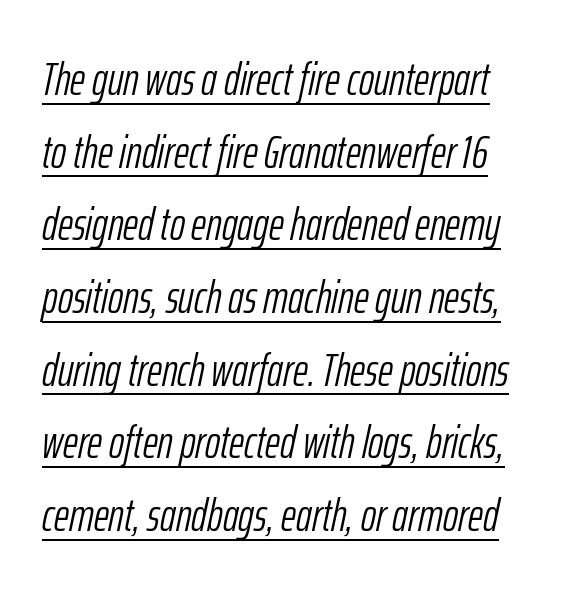
The image shows 46 px light, condensed type, italic (leaning right); set left-aligned, normal line spacing (1.58x), normal letter spacing, underlined; low stroke contrast and a medium x-height.
